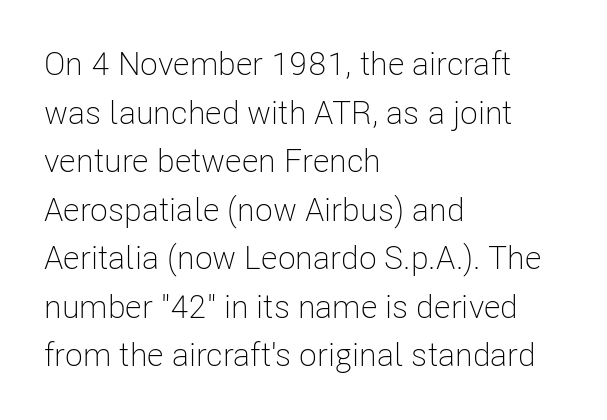
Q: Is the text bold? A: No.
Q: Is the text italic (slanted)? A: No, it is upright.
Q: Is the typeface a serif or a sans-serif typeface? A: Sans-serif.
Q: Is the text underlined? A: No.
Q: How is the paragraph aligned? A: Left-aligned.
Q: Is the spacing between letters normal or unusually wide? A: Normal.
Q: Is the spacing between lines tight, normal or loose? A: Normal.
Q: Width (condensed, normal, or wide)? A: Condensed.
Q: Stroke contrast? A: Low.
Q: x-height? A: Medium.
Q: Monospaced? A: No.
